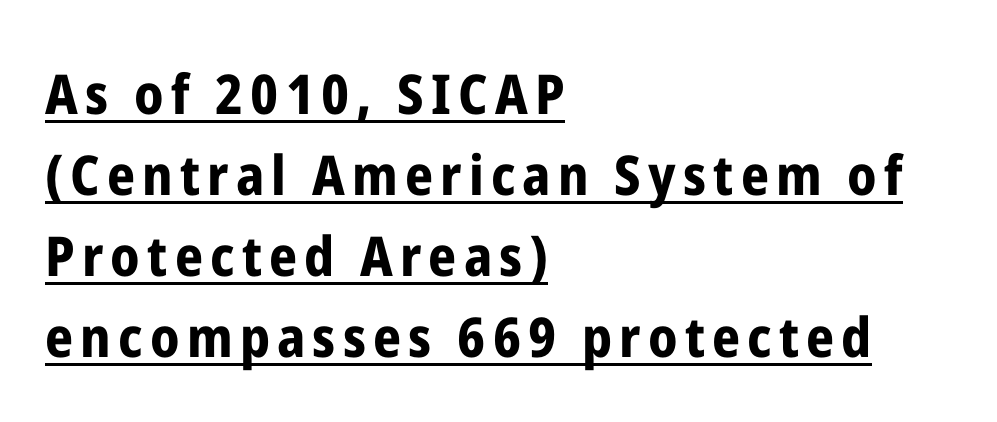
{"serif": "no", "italic": "no", "bold": "yes", "weight": "bold", "width": "condensed", "stroke_contrast": "low", "x_height": "medium", "monospaced": "no", "underline": "yes", "align": "left", "line_spacing": "normal", "line_spacing_ratio": 1.47, "glyph_px": 55}
